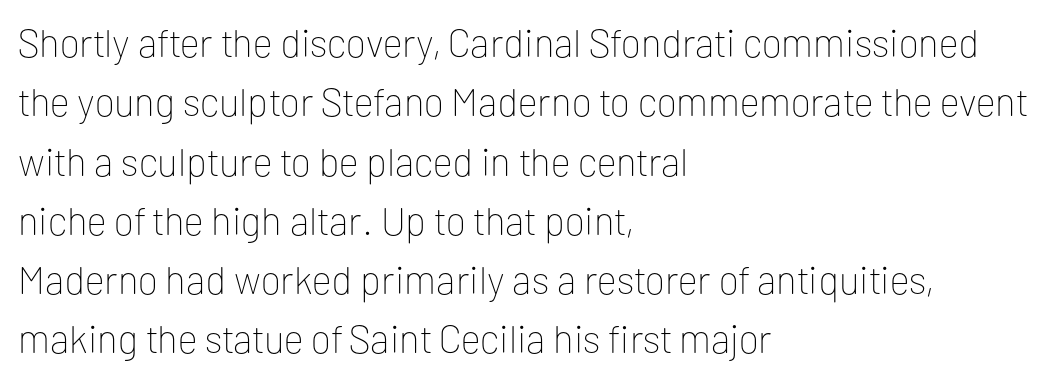
The image shows 39 px thin sans-serif type, upright; set left-aligned, normal line spacing (1.52x), normal letter spacing, not underlined; low stroke contrast and a medium x-height.
